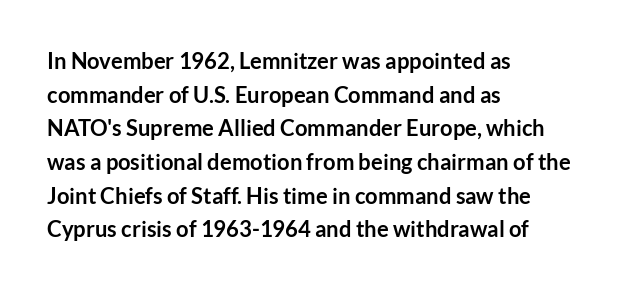
{"italic": "no", "bold": "yes", "underline": "no", "align": "left", "line_spacing": "normal", "line_spacing_ratio": 1.53, "letter_spacing": "normal", "letter_spacing_em": 0.0, "glyph_px": 22}
